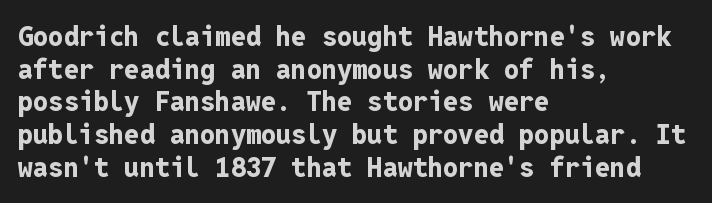
Q: Is the text bold? A: Yes.
Q: Is the text italic (slanted)? A: No, it is upright.
Q: Is the text underlined? A: No.
Q: How is the paragraph aligned? A: Left-aligned.
Q: Is the spacing between letters normal or unusually wide? A: Normal.
